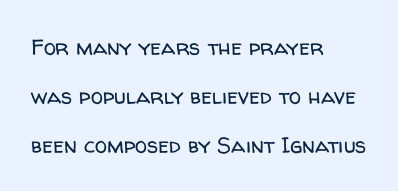
The image shows 22 px text type, upright; set left-aligned, loose line spacing (2.22x), normal letter spacing, not underlined.
